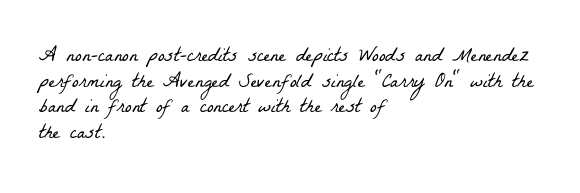
Heaviness? Minimal to ordinary, like unemphasized prose. Each line starts at the same left margin while the right side varies. Plain, unruled lines of type. This sample keeps an unexceptional amount of space between lines. Nobody touched the tracking dial on this one.
